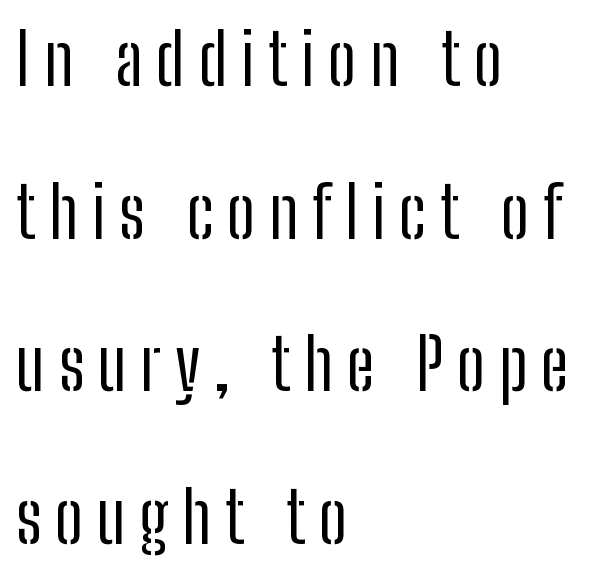
The image shows 71 px regular-weight, condensed sans-serif type, upright; set left-aligned, loose line spacing (2.15x), not underlined; low stroke contrast and a medium x-height.
